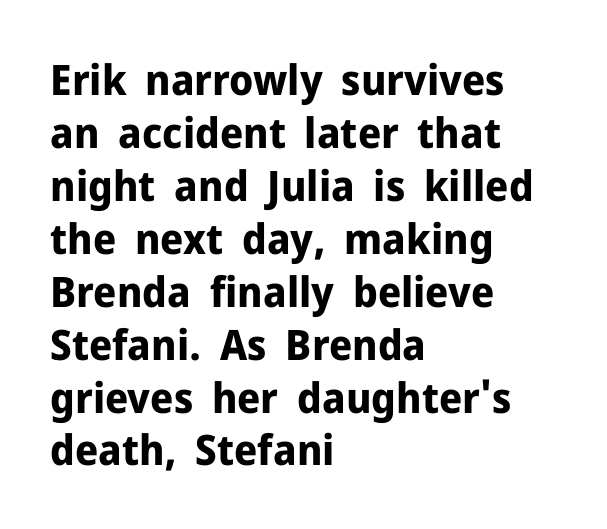
If you measured baseline to baseline, you'd find a middling distance. Do the characters align in a grid? No, the font is proportional. The characters display no serif detailing; their extremities are plain. No italicization has been applied; the sample stays upright.
